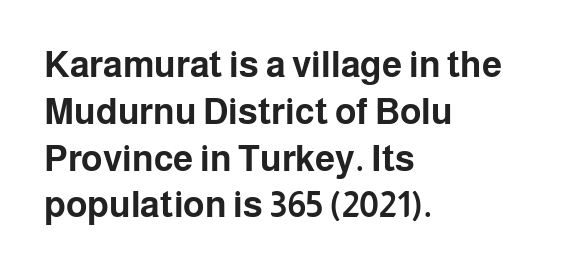
Q: Is the text bold? A: Yes.
Q: Is the text italic (slanted)? A: No, it is upright.
Q: Is the typeface a serif or a sans-serif typeface? A: Sans-serif.
Q: Is the text underlined? A: No.
Q: How is the paragraph aligned? A: Left-aligned.
Q: Is the spacing between letters normal or unusually wide? A: Normal.
Q: Is the spacing between lines tight, normal or loose? A: Normal.
Q: Width (condensed, normal, or wide)? A: Normal.
Q: Stroke contrast? A: Low.
Q: x-height? A: Medium.
Q: Monospaced? A: No.
